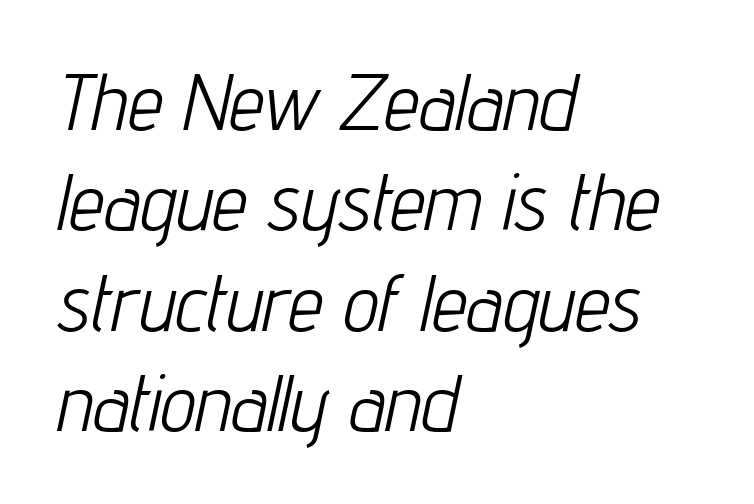
{"italic": "yes", "lean": "right", "slant_degrees": 12, "bold": "no", "weight": "light", "width": "condensed", "stroke_contrast": "low", "x_height": "medium", "monospaced": "no", "underline": "no", "align": "left", "line_spacing": "normal", "line_spacing_ratio": 1.27, "letter_spacing": "normal", "letter_spacing_em": 0.0, "glyph_px": 79}
